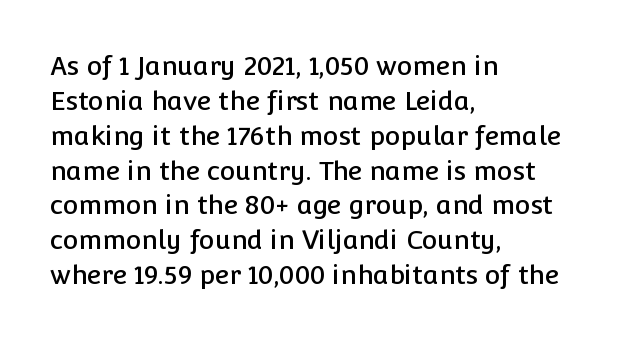
{"italic": "no", "underline": "no", "align": "left", "line_spacing": "normal", "line_spacing_ratio": 1.34, "letter_spacing": "normal", "letter_spacing_em": 0.0, "glyph_px": 26}
